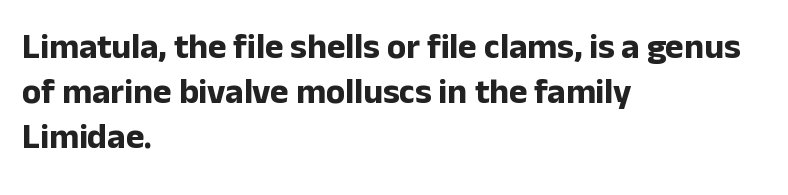
{"serif": "no", "italic": "no", "bold": "yes", "weight": "bold", "width": "normal", "stroke_contrast": "low", "x_height": "medium", "monospaced": "no", "underline": "no", "align": "left", "line_spacing": "normal", "line_spacing_ratio": 1.28, "letter_spacing": "normal", "letter_spacing_em": 0.0, "glyph_px": 35}
